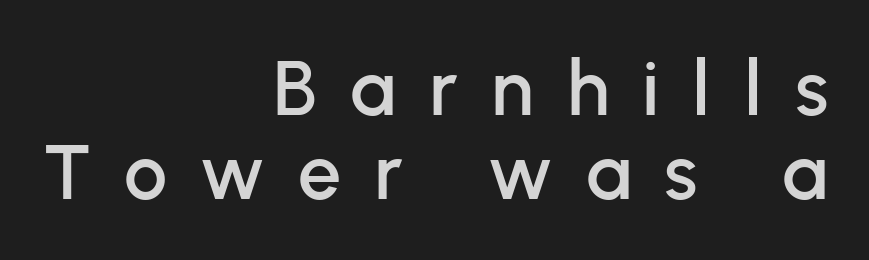
You could only call the tracking loose — the letters float apart. The rendering uses natural spacing where letterforms have individual widths. The passage shown is typeset with a sans-serif family. The setting favours the right margin, as signatures and pull-quotes sometimes do. This block would grow much taller if given ordinary leading; it's compressed now. Each row of text sits above clean, open space.
